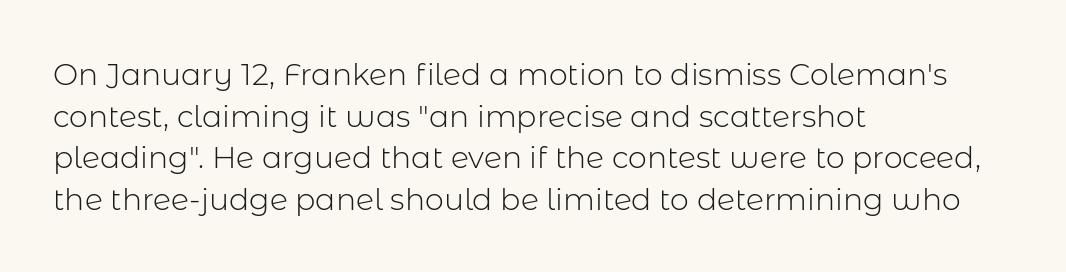
Q: Is the text bold? A: No.
Q: Is the text italic (slanted)? A: No, it is upright.
Q: Is the typeface a serif or a sans-serif typeface? A: Sans-serif.
Q: Is the text underlined? A: No.
Q: How is the paragraph aligned? A: Left-aligned.
Q: Is the spacing between letters normal or unusually wide? A: Normal.
Q: Is the spacing between lines tight, normal or loose? A: Normal.
Q: Width (condensed, normal, or wide)? A: Normal.
Q: Stroke contrast? A: Low.
Q: x-height? A: Medium.
Q: Monospaced? A: No.
